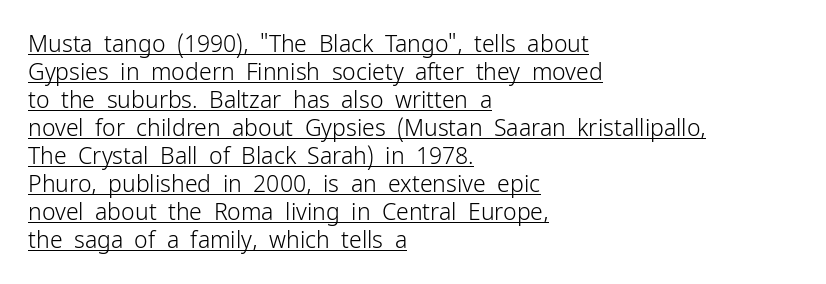
The image shows 23 px text type, upright; set left-aligned, line spacing 1.22x, normal letter spacing, underlined.
